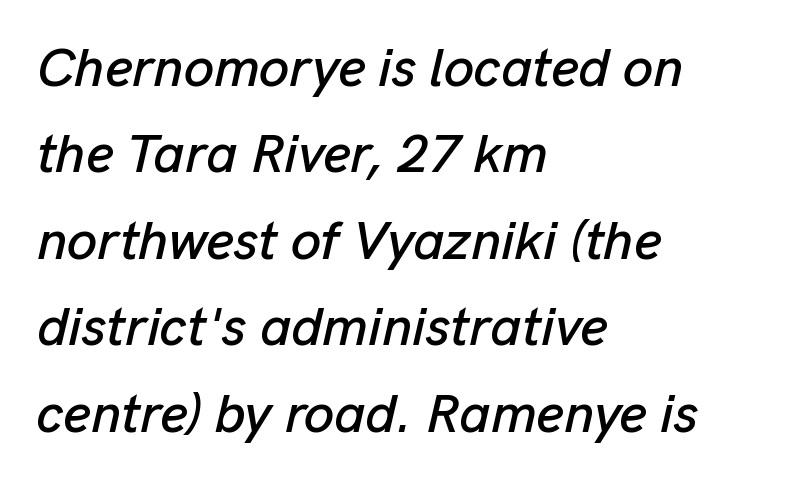
This sample uses plain, unmodified letter spacing. Style check: oblique. This block has exactly the height ordinary leading produces. Compared with a centered layout, this one pins lines to the left instead. Proportional: the letters do not fall into vertical columns.
